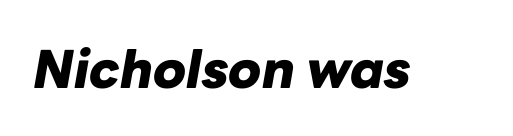
{"italic": "yes", "lean": "right", "slant_degrees": 10, "bold": "yes", "weight": "heavy", "width": "normal", "stroke_contrast": "low", "x_height": "medium", "monospaced": "no", "underline": "no", "letter_spacing": "normal", "letter_spacing_em": 0.0, "glyph_px": 52}
